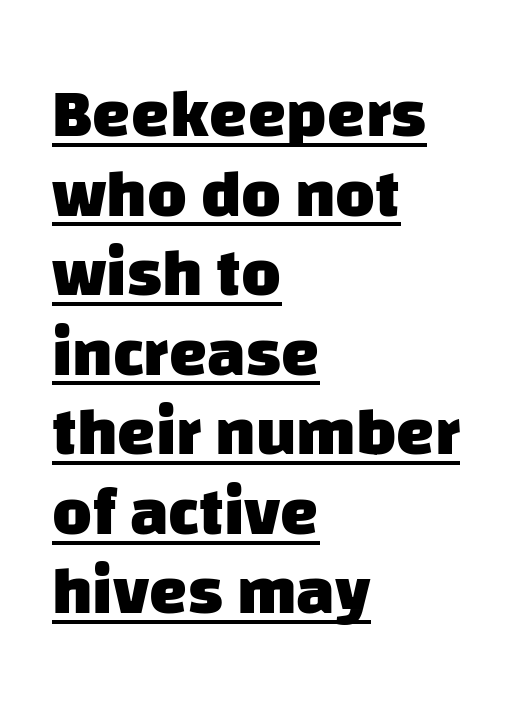
Each line starts at the same left margin while the right side varies. Each glyph is drawn with heavy, bold strokes. A baseline rule has been typeset under these characters. The letters sit at their default tracking, neither squeezed nor spread.
